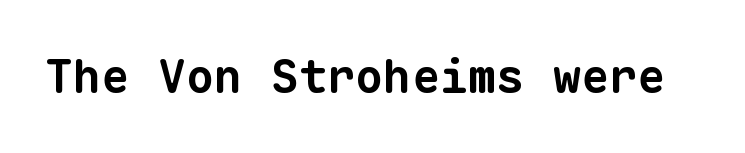
The image shows 47 px bold sans-serif type, monospaced; set normal letter spacing, not underlined; low stroke contrast and a medium x-height.
